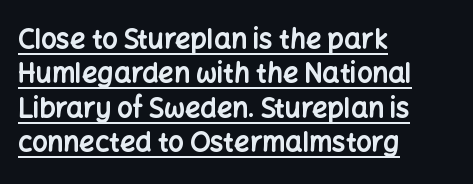
{"italic": "no", "bold": "yes", "underline": "yes", "align": "left", "line_spacing": "normal", "line_spacing_ratio": 1.27, "letter_spacing": "normal", "letter_spacing_em": 0.0, "glyph_px": 27}
